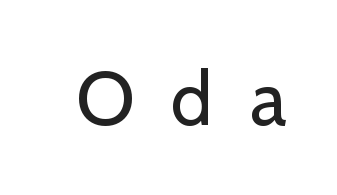
{"serif": "no", "italic": "no", "bold": "no", "weight": "regular", "width": "normal", "stroke_contrast": "low", "x_height": "medium", "monospaced": "no", "underline": "no", "letter_spacing": "wide", "letter_spacing_em": 0.48, "glyph_px": 76}
